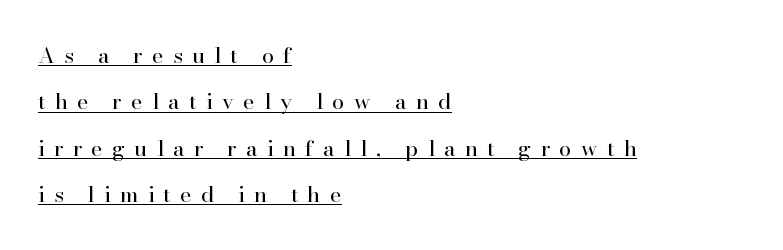
Loosely led — the rows are spread out. Glyph-to-glyph distance is far greater than everyday printed text. This sample is left-justified, so line endings fall wherever the words run out. Students, observe the line beneath the letters — that is underlining. Caption: face not bold, strokes unweighted.
